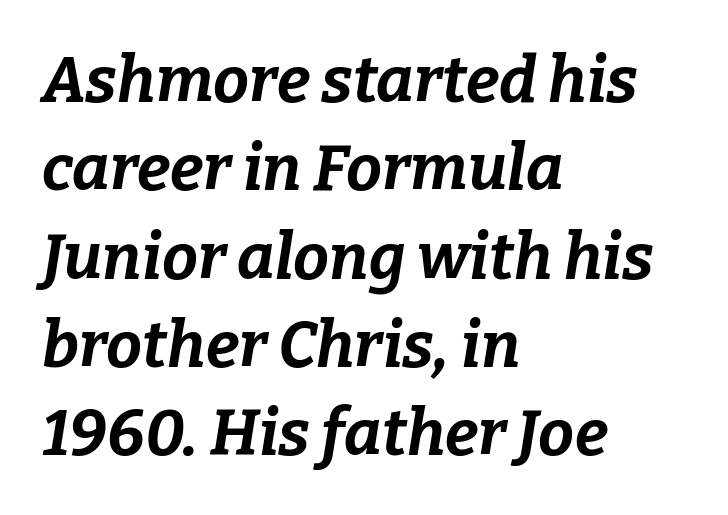
{"italic": "yes", "lean": "right", "slant_degrees": 9, "bold": "yes", "weight": "bold", "width": "normal", "stroke_contrast": "low", "x_height": "medium", "monospaced": "no", "underline": "no", "align": "left", "line_spacing": "normal", "line_spacing_ratio": 1.38, "letter_spacing": "normal", "letter_spacing_em": 0.0, "glyph_px": 64}
